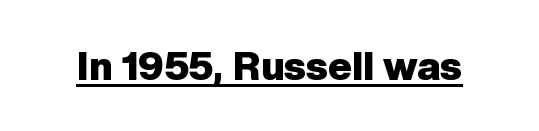
The image shows 40 px heavy sans-serif type, upright; set normal letter spacing, underlined; low stroke contrast and a medium x-height.
